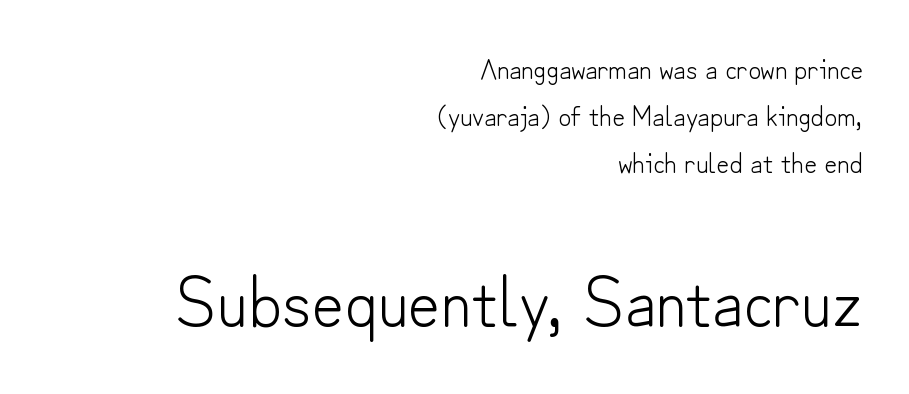
Each letter keeps its own natural width here, so spacing adapts to shape. This block has exactly the height ordinary leading produces. This sample uses plain, unmodified letter spacing. Visually, the bottom section dominates because its glyphs are scaled up.
